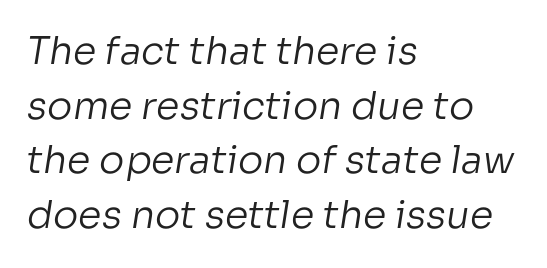
Q: Is the text bold? A: No.
Q: Is the typeface a serif or a sans-serif typeface? A: Sans-serif.
Q: Is the text underlined? A: No.
Q: How is the paragraph aligned? A: Left-aligned.
Q: Is the spacing between letters normal or unusually wide? A: Normal.
Q: Is the spacing between lines tight, normal or loose? A: Normal.
Q: Width (condensed, normal, or wide)? A: Normal.
Q: Stroke contrast? A: Low.
Q: x-height? A: Medium.
Q: Monospaced? A: No.
